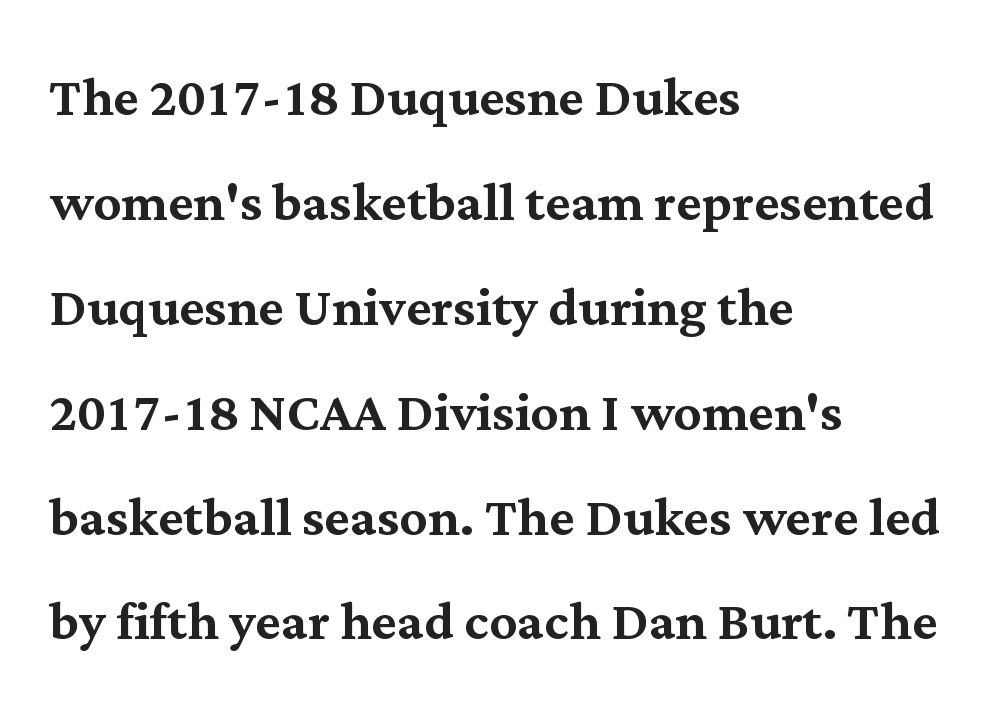
Regarding serifs, this sample has them. Here the designer chose a conventional face with non-uniform glyph widths. Vertically, the passage feels balanced, rows spaced as you'd expect. This sample uses an upright cut, with every glyph sitting square on the baseline.
